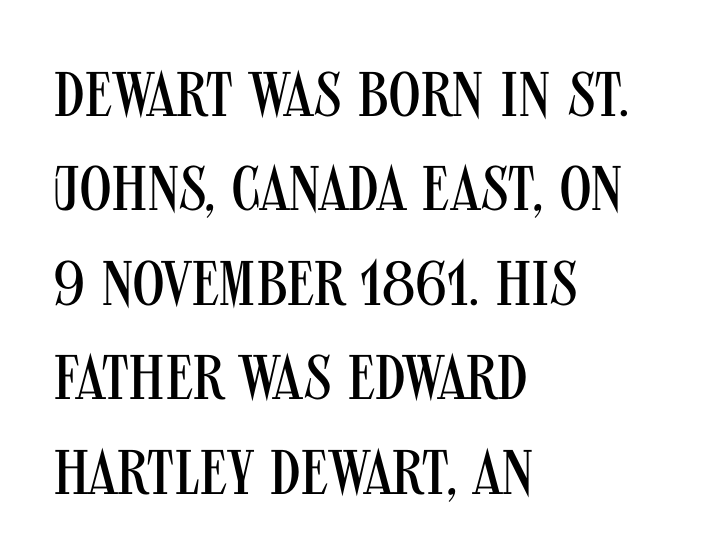
Q: Is the text bold? A: No.
Q: Is the text italic (slanted)? A: No, it is upright.
Q: Is the typeface a serif or a sans-serif typeface? A: Sans-serif.
Q: Is the text underlined? A: No.
Q: How is the paragraph aligned? A: Left-aligned.
Q: Is the spacing between letters normal or unusually wide? A: Normal.
Q: Is the spacing between lines tight, normal or loose? A: Normal.
Q: Width (condensed, normal, or wide)? A: Condensed.
Q: Stroke contrast? A: Medium.
Q: x-height? A: Large.
Q: Monospaced? A: No.
